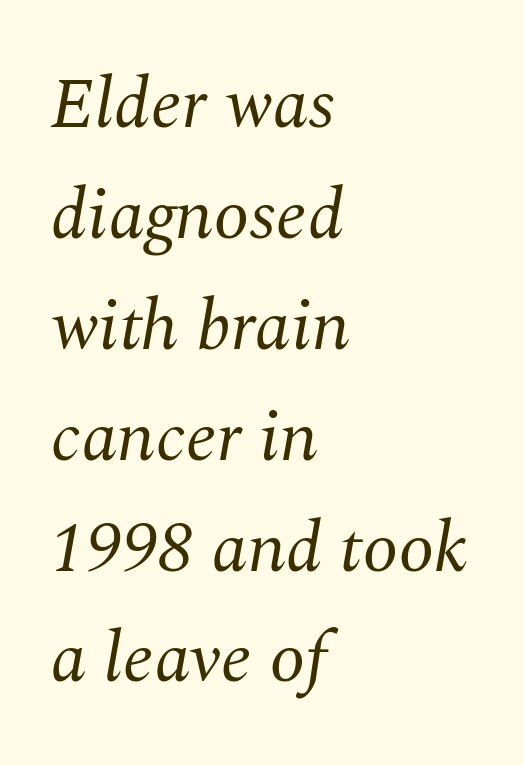
{"serif": "yes", "italic": "yes", "lean": "right", "slant_degrees": 10, "bold": "no", "weight": "regular", "width": "normal", "stroke_contrast": "medium", "x_height": "medium", "monospaced": "no", "underline": "no", "align": "left", "line_spacing": "normal", "line_spacing_ratio": 1.54, "letter_spacing": "normal", "letter_spacing_em": 0.0, "glyph_px": 72}
